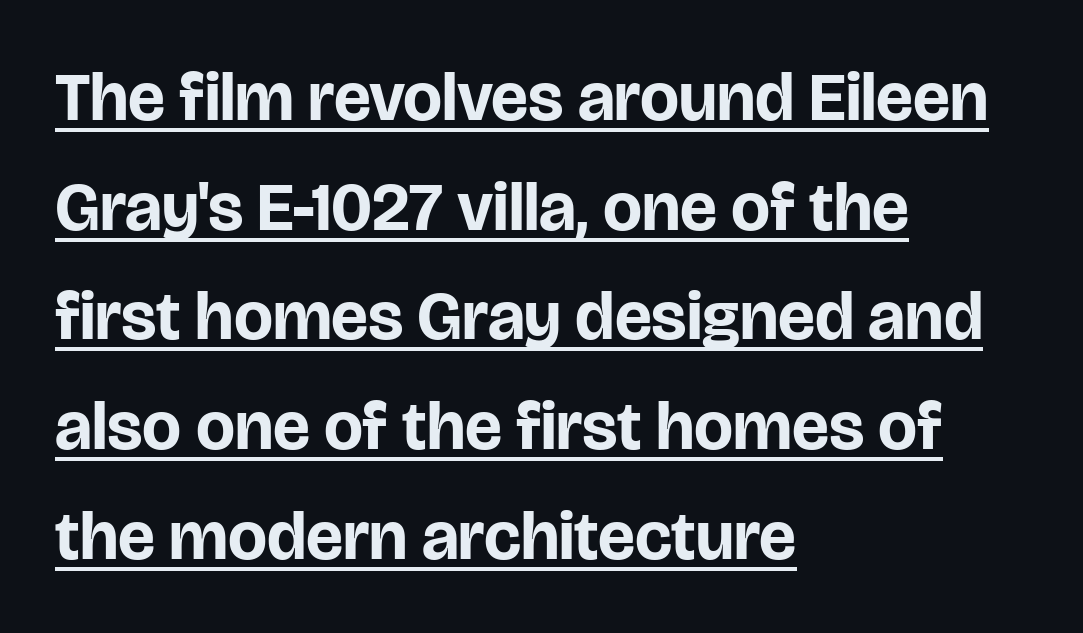
The image shows 69 px bold sans-serif type, upright; set left-aligned, normal line spacing (1.59x), normal letter spacing, underlined; low stroke contrast and a large x-height.
